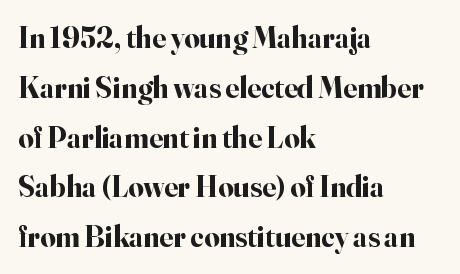
{"serif": "yes", "italic": "no", "bold": "yes", "weight": "bold", "width": "normal", "stroke_contrast": "high", "x_height": "small", "monospaced": "no", "underline": "no", "align": "left", "line_spacing": "normal", "line_spacing_ratio": 1.66, "letter_spacing": "normal", "letter_spacing_em": 0.0, "glyph_px": 30}
